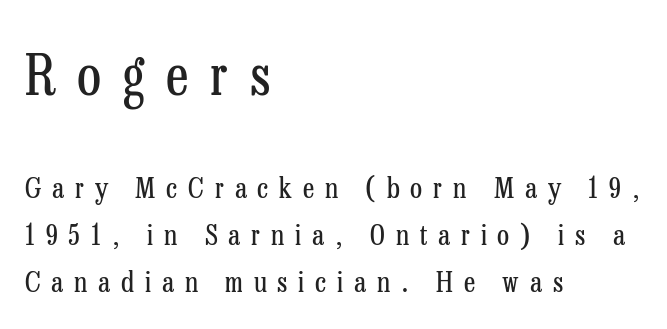
The type is letterspaced generously, with wide tracking. No letter is thick-stroked: the sample isn't bold. Reading down the block, your eye returns to a fixed left position each line. Is there much room between lines? A standard amount, neither cramped nor airy. Between these two stacked blocks, the higher one wins on size. These lines are rendered in a variable-pitch font.
